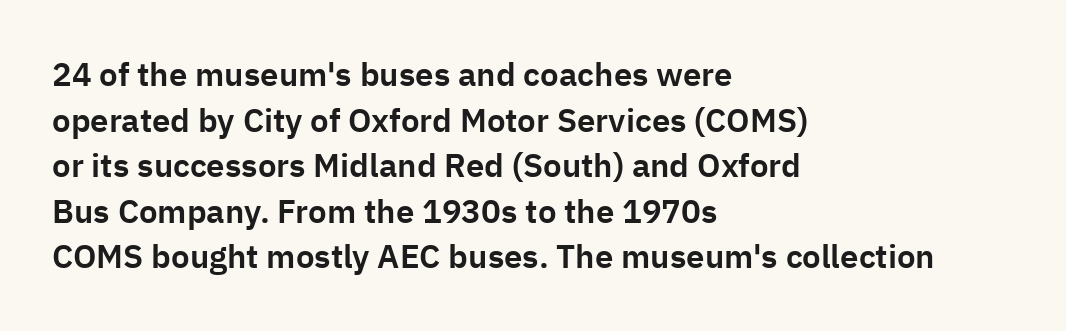
Q: Is the text italic (slanted)? A: No, it is upright.
Q: Is the typeface a serif or a sans-serif typeface? A: Sans-serif.
Q: Is the text underlined? A: No.
Q: How is the paragraph aligned? A: Left-aligned.
Q: Is the spacing between letters normal or unusually wide? A: Normal.
Q: Is the spacing between lines tight, normal or loose? A: Normal.
Q: Width (condensed, normal, or wide)? A: Normal.
Q: Stroke contrast? A: Low.
Q: x-height? A: Medium.
Q: Monospaced? A: No.
